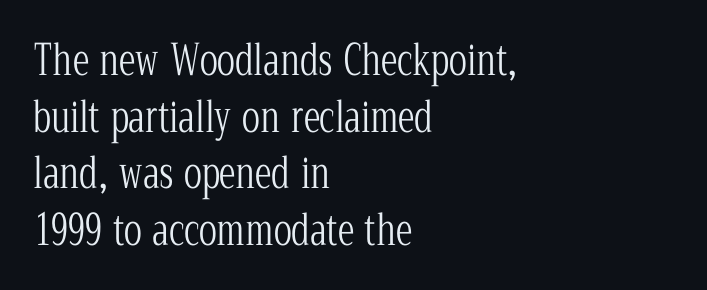
The image shows 42 px light, condensed serif type, upright; set left-aligned, normal line spacing (1.35x), normal letter spacing, not underlined; low stroke contrast and a medium x-height.
